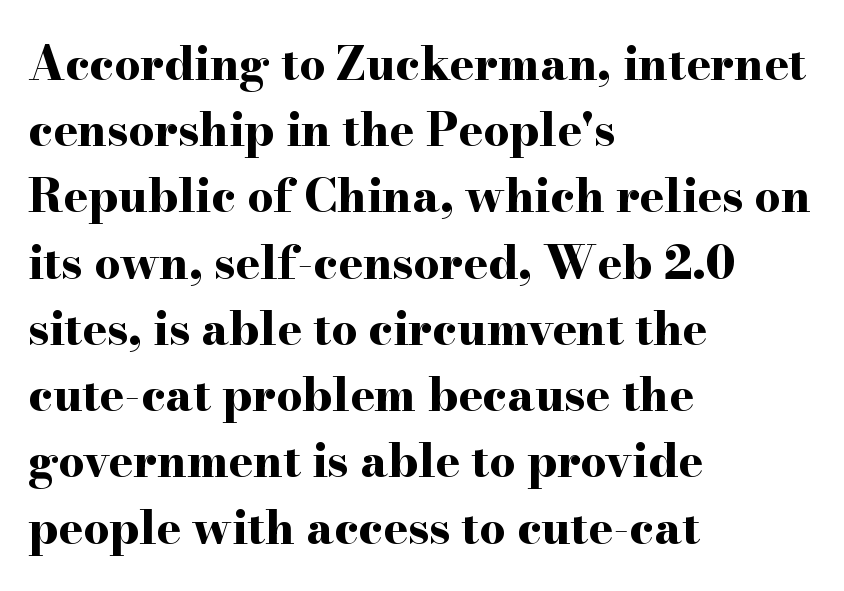
{"serif": "yes", "italic": "no", "bold": "yes", "weight": "bold", "width": "wide", "stroke_contrast": "high", "x_height": "small", "monospaced": "no", "underline": "no", "align": "left", "line_spacing": "normal", "line_spacing_ratio": 1.44, "letter_spacing": "normal", "letter_spacing_em": 0.0, "glyph_px": 46}
